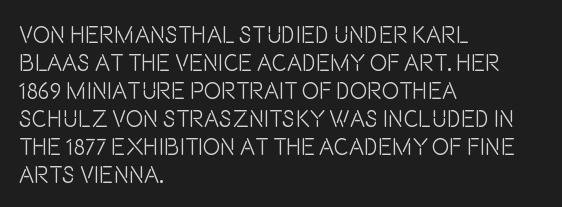
{"italic": "no", "bold": "no", "underline": "no", "align": "left", "line_spacing_ratio": 1.22, "letter_spacing": "normal", "letter_spacing_em": 0.0, "glyph_px": 23}
